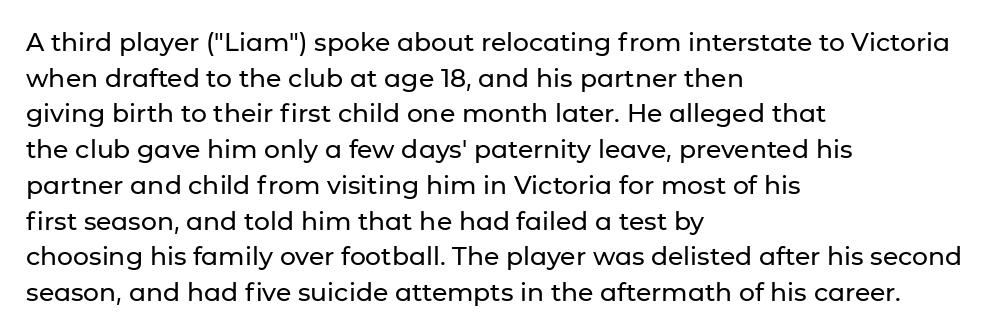
Glyph-to-glyph distance matches everyday printed text. The baseline area is clear. These lines are set flush left with a ragged right edge. Designer's note — italics off, roman on. The rendering uses a moderate line-height, typical for paragraphs.
